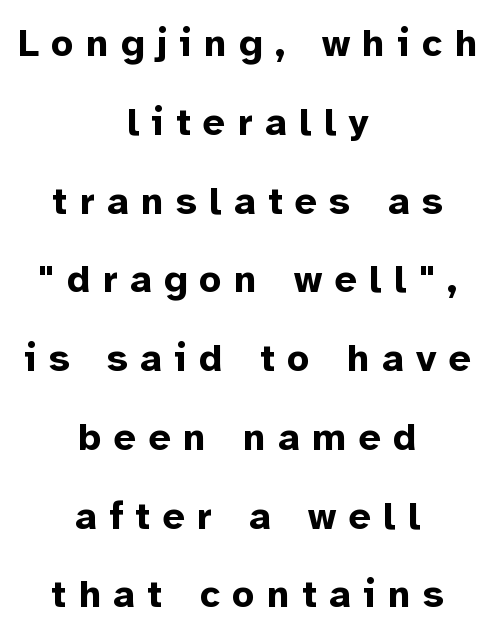
Q: Is the text bold? A: Yes.
Q: Is the text italic (slanted)? A: No, it is upright.
Q: Is the typeface a serif or a sans-serif typeface? A: Sans-serif.
Q: Is the text underlined? A: No.
Q: How is the paragraph aligned? A: Centered.
Q: Is the spacing between letters normal or unusually wide? A: Unusually wide.
Q: Is the spacing between lines tight, normal or loose? A: Loose.
Q: Width (condensed, normal, or wide)? A: Normal.
Q: Stroke contrast? A: Low.
Q: x-height? A: Medium.
Q: Monospaced? A: No.
